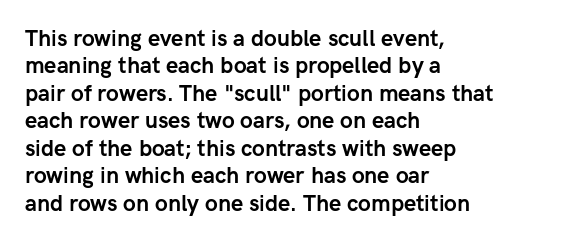
Only glyphs here, with clear space below each row. The type sits square on the baseline with zero lean. Short note: letters normally spaced. Summary of vertical rhythm: regular, with standard interline spacing. Thick stems and heavy bowls — unmistakably bold. Short and long lines alike share a common starting point at left.
